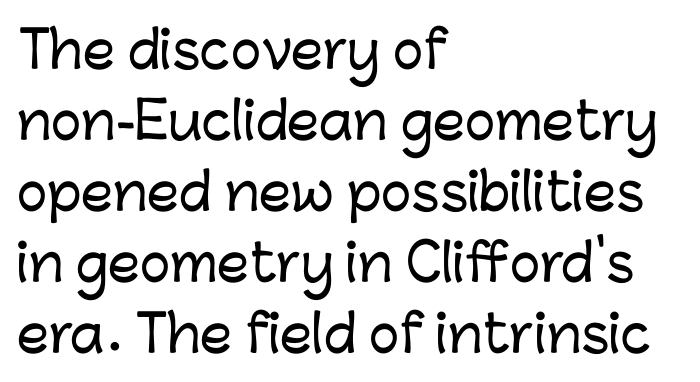
Q: Is the text italic (slanted)? A: No, it is upright.
Q: Is the typeface a serif or a sans-serif typeface? A: Sans-serif.
Q: Is the text underlined? A: No.
Q: How is the paragraph aligned? A: Left-aligned.
Q: Is the spacing between letters normal or unusually wide? A: Normal.
Q: Is the spacing between lines tight, normal or loose? A: Normal.
Q: Width (condensed, normal, or wide)? A: Normal.
Q: Stroke contrast? A: Low.
Q: x-height? A: Medium.
Q: Monospaced? A: No.
